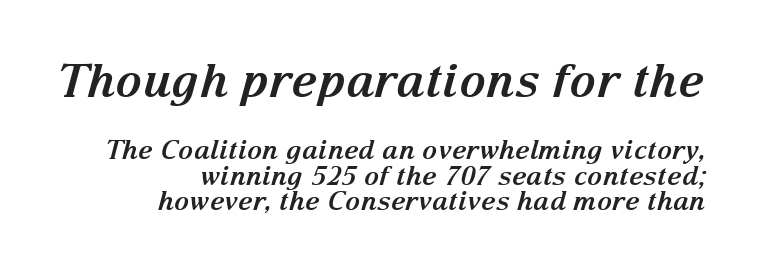
{"serif": "yes", "italic": "yes", "lean": "right", "slant_degrees": 15, "bold": "yes", "weight": "bold", "width": "normal", "stroke_contrast": "medium", "x_height": "medium", "monospaced": "no", "underline": "no", "align": "right", "line_spacing": "tight", "line_spacing_ratio": 0.97, "letter_spacing": "normal", "letter_spacing_em": 0.0, "larger_block": "first", "size_ratio": 1.77, "glyph_px": 46}
